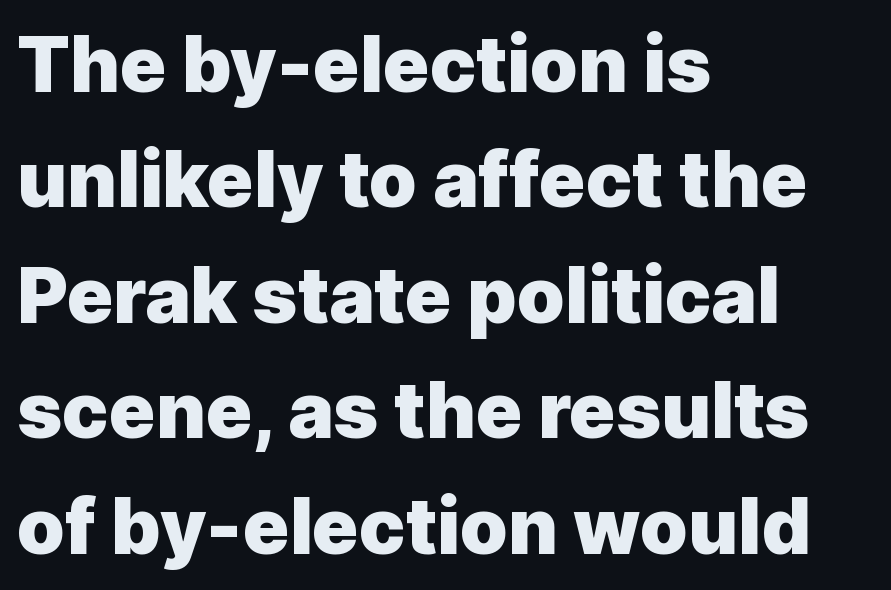
The image shows 77 px heavy sans-serif type, upright; set left-aligned, normal line spacing (1.5x), normal letter spacing, not underlined; a medium x-height.
